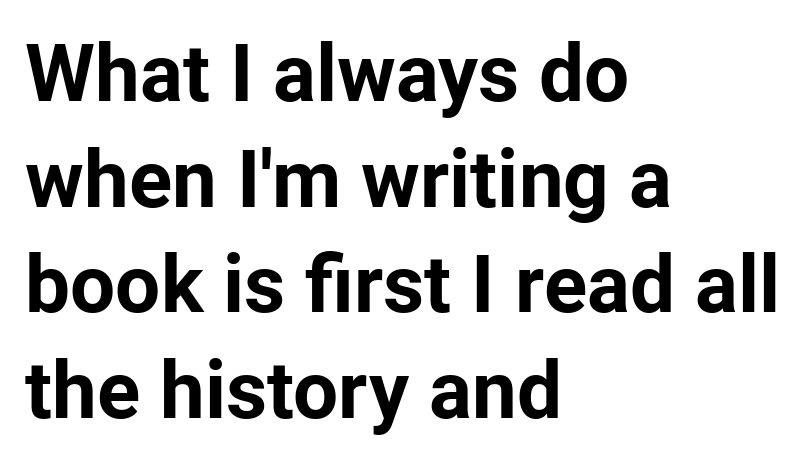
The face used here is a sans, in the tradition of grotesques and geometrics. A classic flush-left, rag-right setting is used for this passage. Glyph-to-glyph distance matches everyday printed text. Decoration check: the copy has no underline. Leading: standard. Summary of weight: heavy, a full bold.
